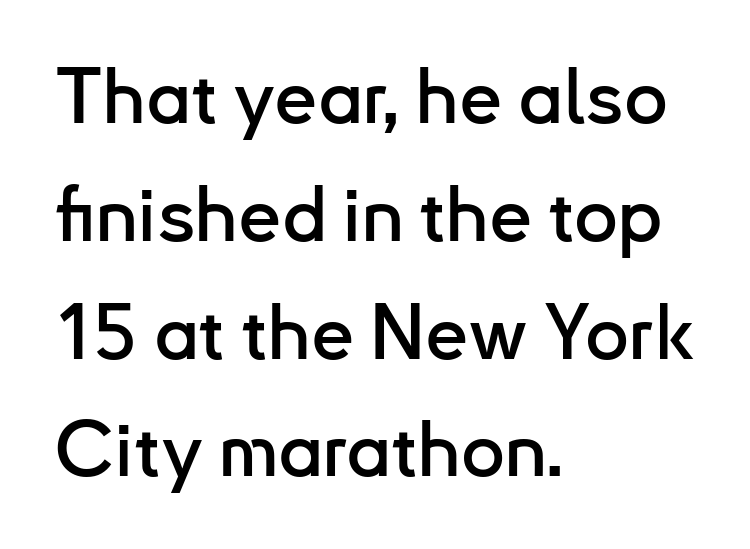
Q: Is the text italic (slanted)? A: No, it is upright.
Q: Is the typeface a serif or a sans-serif typeface? A: Sans-serif.
Q: Is the text underlined? A: No.
Q: How is the paragraph aligned? A: Left-aligned.
Q: Is the spacing between letters normal or unusually wide? A: Normal.
Q: Is the spacing between lines tight, normal or loose? A: Normal.
Q: Width (condensed, normal, or wide)? A: Normal.
Q: Stroke contrast? A: Low.
Q: x-height? A: Small.
Q: Monospaced? A: No.
